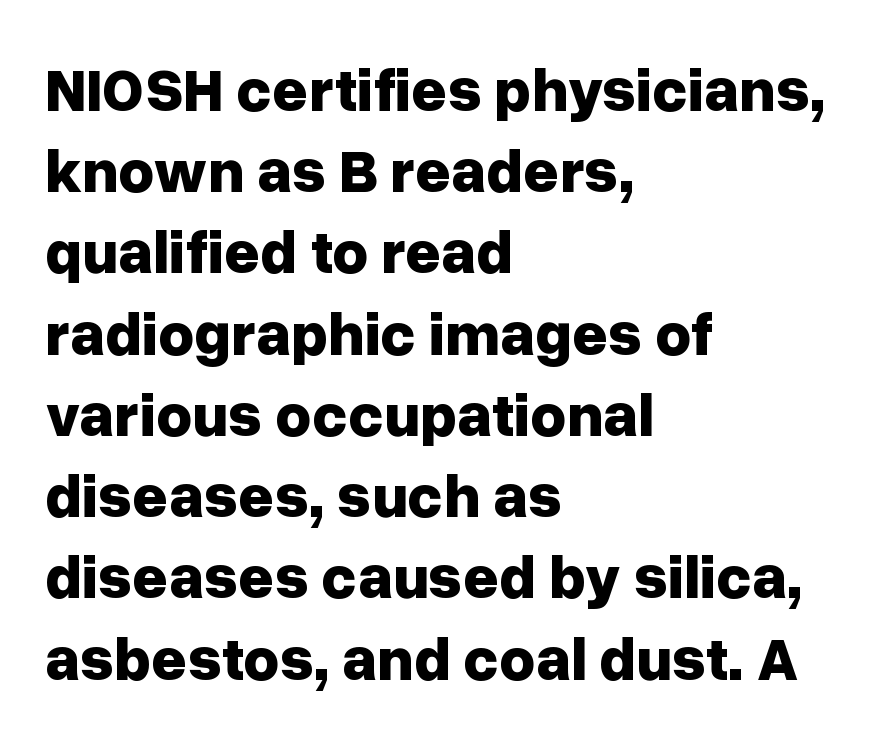
{"serif": "no", "italic": "no", "bold": "yes", "weight": "bold", "width": "normal", "stroke_contrast": "low", "x_height": "medium", "monospaced": "no", "underline": "no", "align": "left", "line_spacing": "normal", "line_spacing_ratio": 1.31, "letter_spacing": "normal", "letter_spacing_em": 0.0, "glyph_px": 62}
